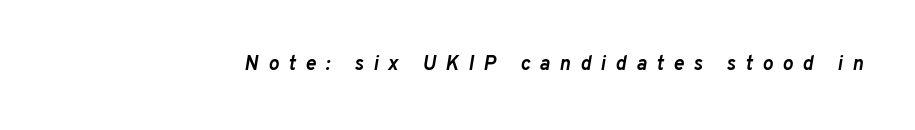
{"italic": "yes", "lean": "right", "slant_degrees": 10, "bold": "yes", "underline": "no", "letter_spacing": "wide", "letter_spacing_em": 0.48, "glyph_px": 20}
